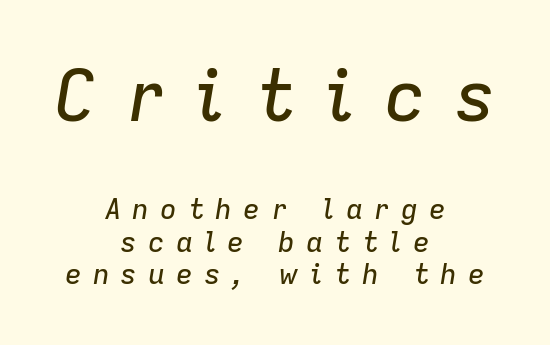
Is the letter spacing exaggerated? Yes — the characters are pushed far apart. Has an underline been added? It has not. Both edges are ragged and mirror each other, which tells us the setting is centered. The face used here is proportionally spaced, like ordinary book or web type. Characters are canted at an angle relative to the baseline's perpendicular. Scale decreases going downward across the two blocks.
